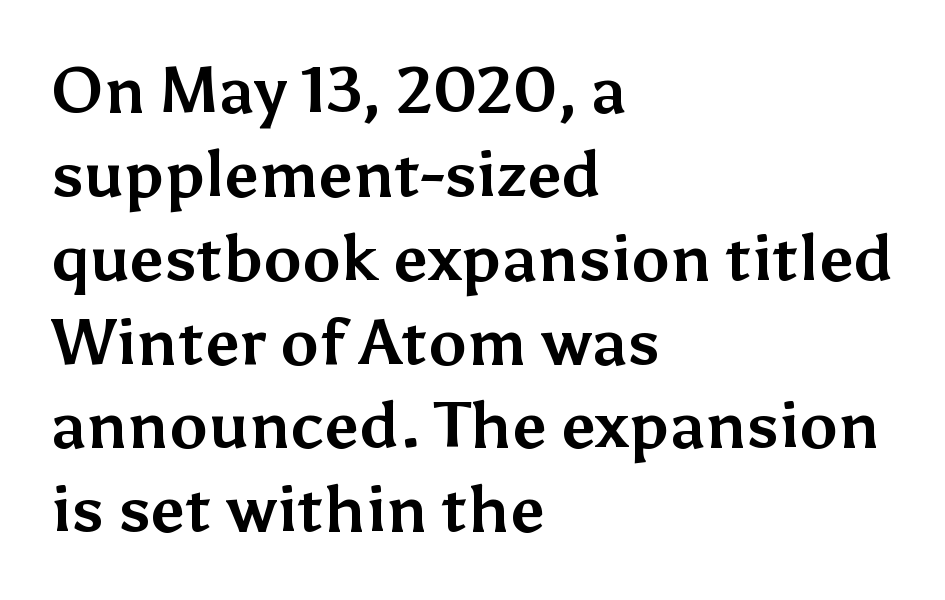
Q: Is the text bold? A: Yes.
Q: Is the text italic (slanted)? A: No, it is upright.
Q: Is the typeface a serif or a sans-serif typeface? A: Sans-serif.
Q: Is the text underlined? A: No.
Q: How is the paragraph aligned? A: Left-aligned.
Q: Is the spacing between letters normal or unusually wide? A: Normal.
Q: Is the spacing between lines tight, normal or loose? A: Normal.
Q: Width (condensed, normal, or wide)? A: Normal.
Q: Stroke contrast? A: Medium.
Q: x-height? A: Medium.
Q: Monospaced? A: No.
